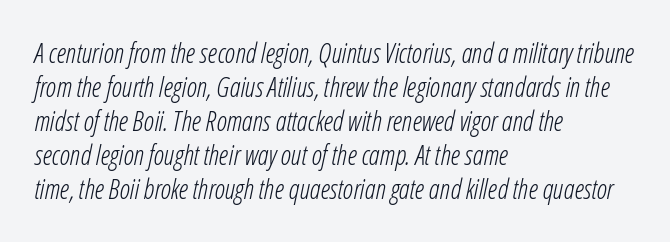
A classic flush-left, rag-right setting is used for this passage. Italic? Definitely — the glyphs are oblique. The space beneath each line is pristine and unruled. The rendering uses a moderate line-height, typical for paragraphs. Heft: none added — not bold.
